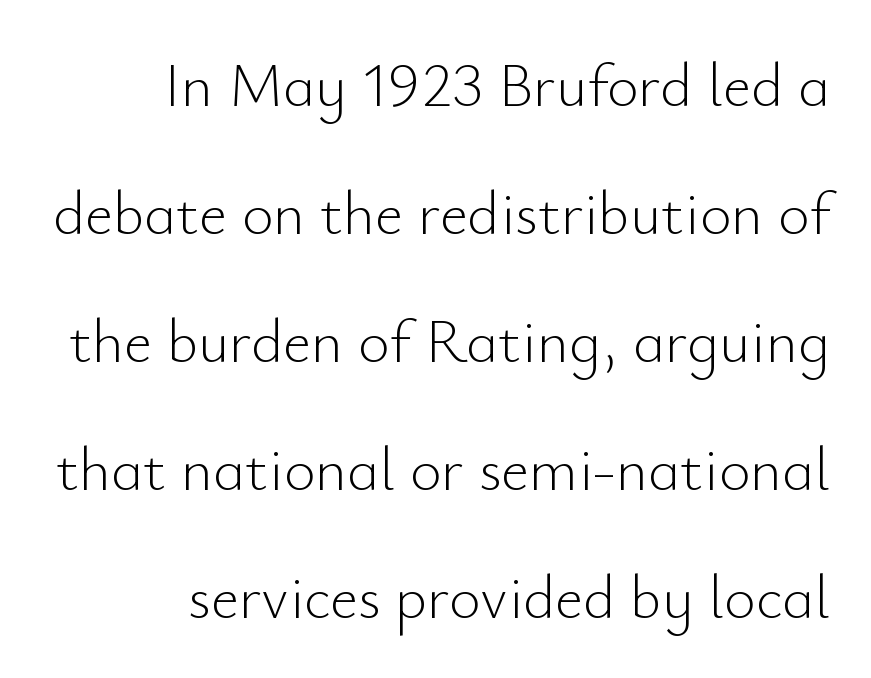
The passage shown stacks its lines with a broad gap. The weight tops out at a normal text grade. This sample is right-justified, so line beginnings fall wherever the words allow. A typesetter would call this proportional, since set widths differ per character. Tracking here is standard; glyphs follow each other at the usual distance. Notice how the stems are strictly vertical — no italics here.
